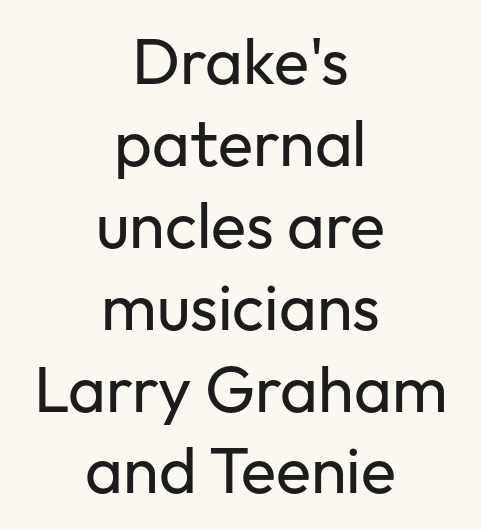
The words here are not underlined. The font family rendered here belongs to the sans-serif group. This is the regular roman posture of the typeface. Baseline-to-baseline distance is the conventional proportion of letter height.
